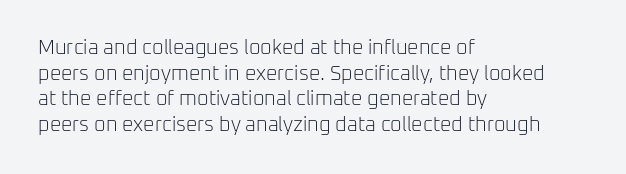
The image shows 20 px text type, upright; set left-aligned, normal line spacing (1.28x), normal letter spacing, not underlined.
